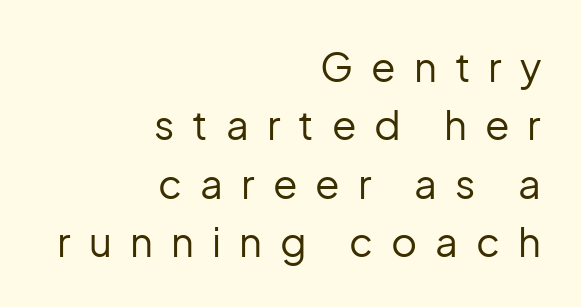
{"serif": "no", "italic": "no", "bold": "no", "weight": "regular", "width": "normal", "stroke_contrast": "low", "x_height": "medium", "monospaced": "no", "underline": "no", "align": "right", "line_spacing": "normal", "line_spacing_ratio": 1.46, "letter_spacing": "wide", "letter_spacing_em": 0.45, "glyph_px": 40}
